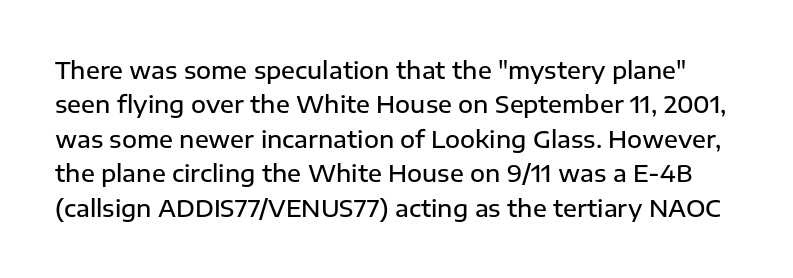
Q: Is the text bold? A: Semi-bold.
Q: Is the text italic (slanted)? A: No, it is upright.
Q: Is the text underlined? A: No.
Q: Is the spacing between letters normal or unusually wide? A: Normal.
Q: Is the spacing between lines tight, normal or loose? A: Normal.
